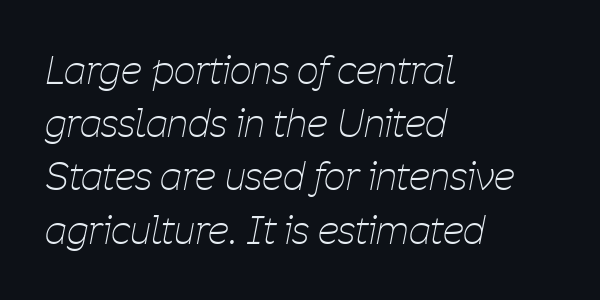
{"italic": "yes", "lean": "right", "slant_degrees": 11, "bold": "no", "weight": "thin", "width": "condensed", "stroke_contrast": "low", "x_height": "medium", "monospaced": "no", "underline": "no", "align": "left", "line_spacing": "normal", "line_spacing_ratio": 1.4, "letter_spacing": "normal", "letter_spacing_em": 0.0, "glyph_px": 38}
